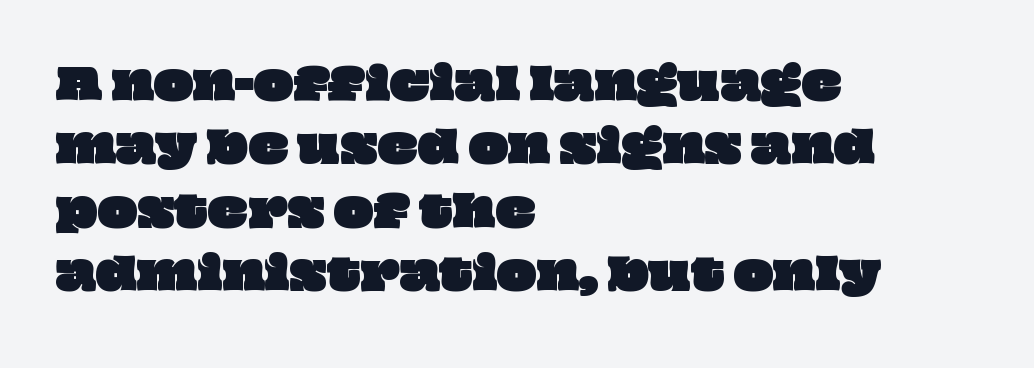
{"width": "wide", "stroke_contrast": "low", "x_height": "large", "monospaced": "no", "underline": "no", "align": "left", "line_spacing": "normal", "line_spacing_ratio": 1.51, "letter_spacing": "normal", "letter_spacing_em": 0.0, "glyph_px": 42}
